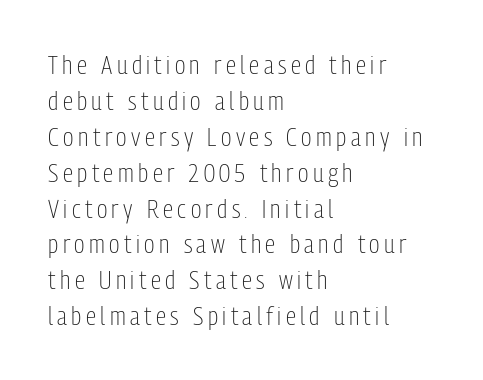
{"italic": "no", "bold": "no", "underline": "no", "align": "left", "line_spacing": "normal", "line_spacing_ratio": 1.38, "glyph_px": 26}
